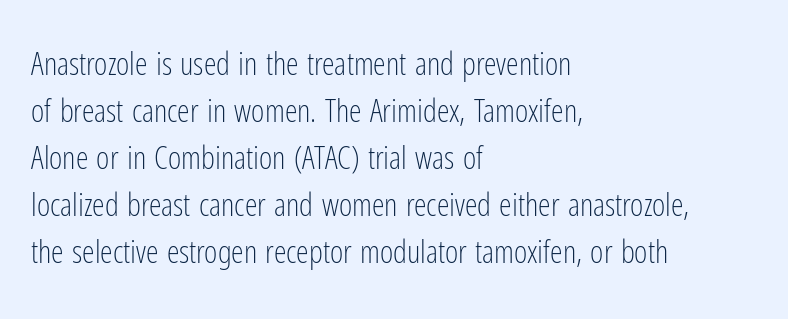
The image shows 32 px light, condensed sans-serif type, upright; set left-aligned, normal line spacing (1.47x), normal letter spacing, not underlined; low stroke contrast and a medium x-height.
